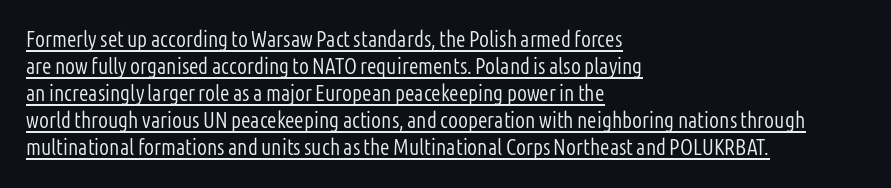
{"italic": "no", "bold": "no", "underline": "yes", "align": "left", "line_spacing_ratio": 1.23, "letter_spacing": "normal", "letter_spacing_em": 0.0, "glyph_px": 22}
